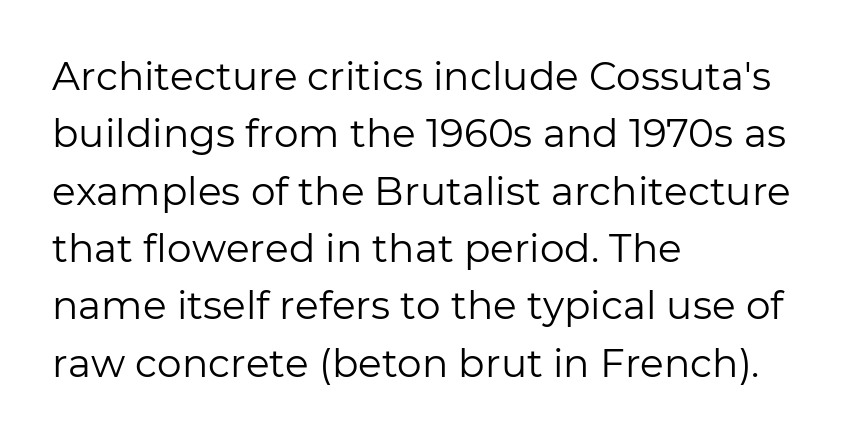
{"serif": "no", "italic": "no", "bold": "no", "weight": "regular", "width": "normal", "stroke_contrast": "low", "x_height": "medium", "monospaced": "no", "underline": "no", "align": "left", "line_spacing": "normal", "line_spacing_ratio": 1.47, "letter_spacing": "normal", "letter_spacing_em": 0.0, "glyph_px": 39}
